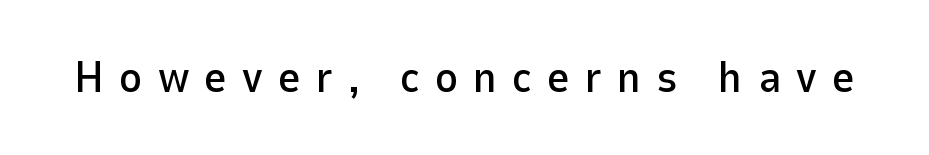
Q: Is the text italic (slanted)? A: No, it is upright.
Q: Is the typeface a serif or a sans-serif typeface? A: Sans-serif.
Q: Is the text underlined? A: No.
Q: Is the spacing between letters normal or unusually wide? A: Unusually wide.
Q: Width (condensed, normal, or wide)? A: Normal.
Q: Stroke contrast? A: Low.
Q: x-height? A: Medium.
Q: Monospaced? A: No.
